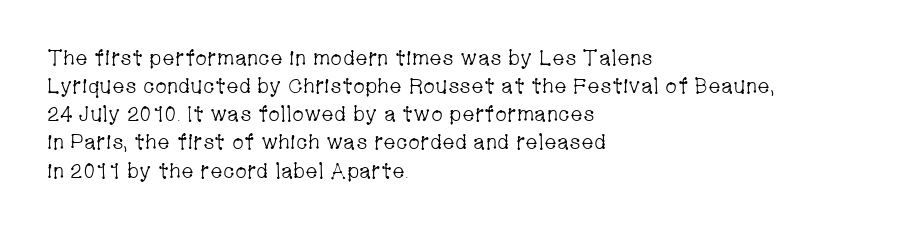
The image shows 21 px text type, upright; set left-aligned, normal line spacing (1.34x), normal letter spacing, not underlined.
